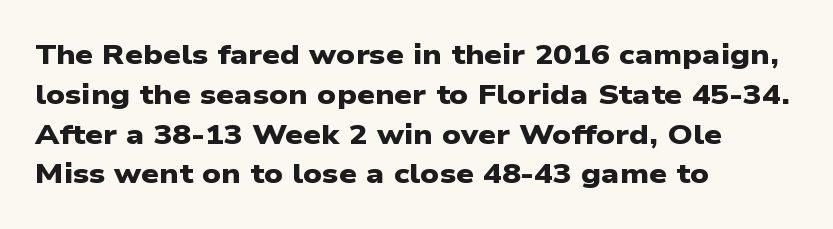
Q: Is the text bold? A: Yes.
Q: Is the typeface a serif or a sans-serif typeface? A: Sans-serif.
Q: Is the text underlined? A: No.
Q: How is the paragraph aligned? A: Left-aligned.
Q: Is the spacing between letters normal or unusually wide? A: Normal.
Q: Is the spacing between lines tight, normal or loose? A: Normal.
Q: Width (condensed, normal, or wide)? A: Wide.
Q: Stroke contrast? A: Low.
Q: x-height? A: Medium.
Q: Monospaced? A: No.
